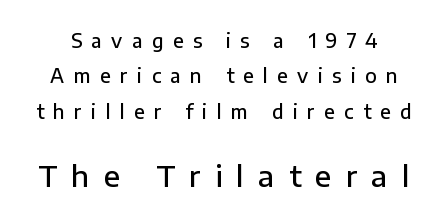
Varying glyph widths throughout — classic text-font behaviour. Nobody drew a line under any word here. Tall strokes in this sample are plumb rather than angled. Grotesque or geometric, the face here clearly has no serifs. Block two is the big one; block one sits smaller above it. Weight: semibold (demi).
